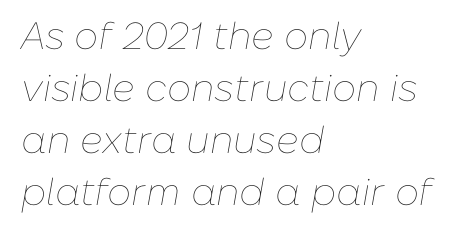
This reads as an unemphasized weight, regular at the heaviest. In terms of letterspacing, this is plain default setting. This is oblique type, the kind used for emphasis or titles. Typeset ragged right — the left edge is the straight one.
